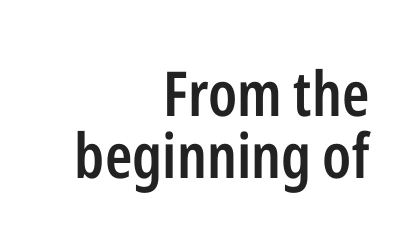
The image shows 62 px semibold, condensed sans-serif type, upright; set right-aligned, tight line spacing (1.0x), normal letter spacing, not underlined; low stroke contrast and a medium x-height.
